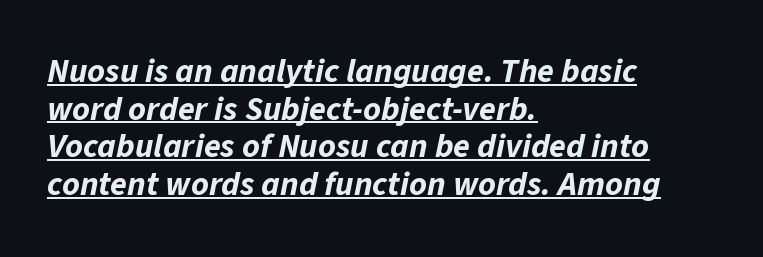
Spacing between characters is what you'd get straight out of the box. Its strokes are broad and dark, the hallmark of bold type. Underlined type. Is the block centered? No — it sits flush against the left margin. The passage shown is typed in a proportional face where columns would drift. Interline gaps are noticeably narrow in this sample.
